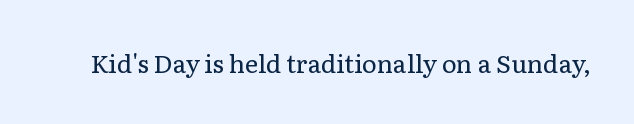
The image shows 25 px text type, upright; set normal letter spacing, not underlined.
